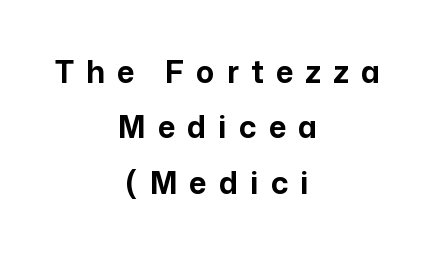
Q: Is the text bold? A: Yes.
Q: Is the text italic (slanted)? A: No, it is upright.
Q: Is the typeface a serif or a sans-serif typeface? A: Sans-serif.
Q: Is the text underlined? A: No.
Q: How is the paragraph aligned? A: Centered.
Q: Is the spacing between letters normal or unusually wide? A: Unusually wide.
Q: Width (condensed, normal, or wide)? A: Normal.
Q: Stroke contrast? A: Low.
Q: x-height? A: Medium.
Q: Monospaced? A: No.
